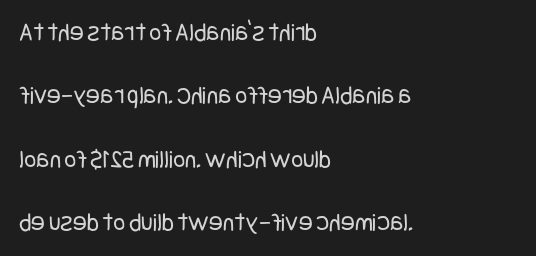
Q: Is the text bold? A: No.
Q: Is the text italic (slanted)? A: No, it is upright.
Q: Is the text underlined? A: No.
Q: How is the paragraph aligned? A: Left-aligned.
Q: Is the spacing between letters normal or unusually wide? A: Normal.
Q: Is the spacing between lines tight, normal or loose? A: Loose.
